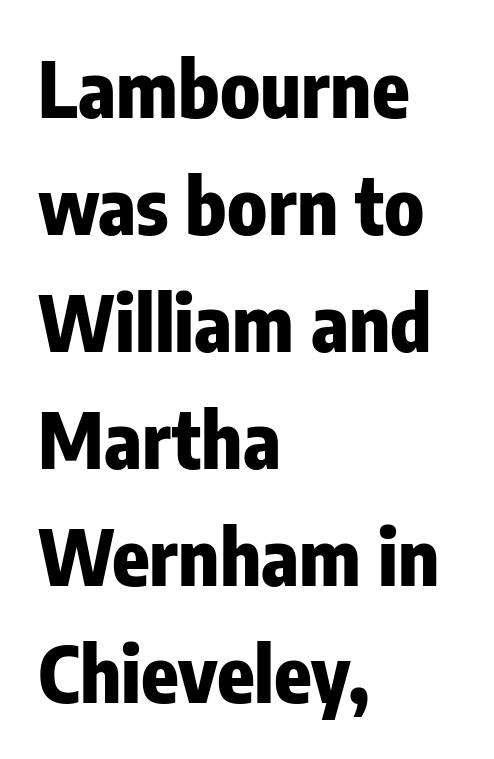
On the weight axis this lands at bold, roughly 700. No feet cap the strokes, marking this as sans-serif type. Vertical strokes here are truly vertical. Evenly set lines give the paragraph a standard silhouette. Has an underline been added? It has not. In terms of letterspacing, this is plain default setting.
